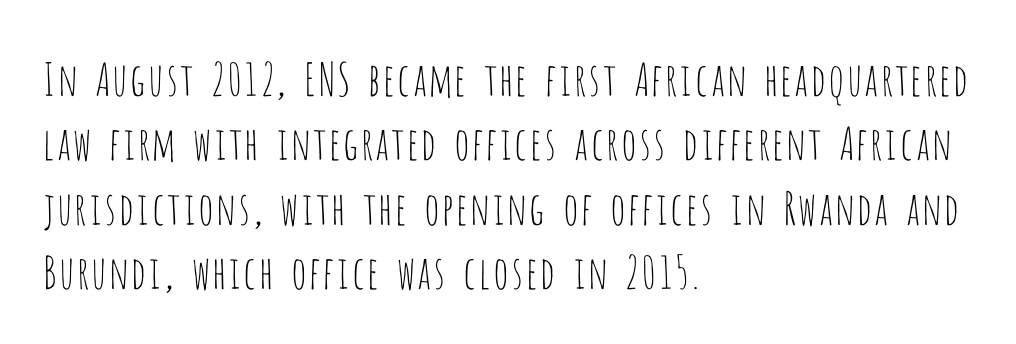
You can tell from the bare stems that sans-serif type was used. Posture: upright roman. Alignment: flush left. The face used here is rendered with its standard letterfit.
